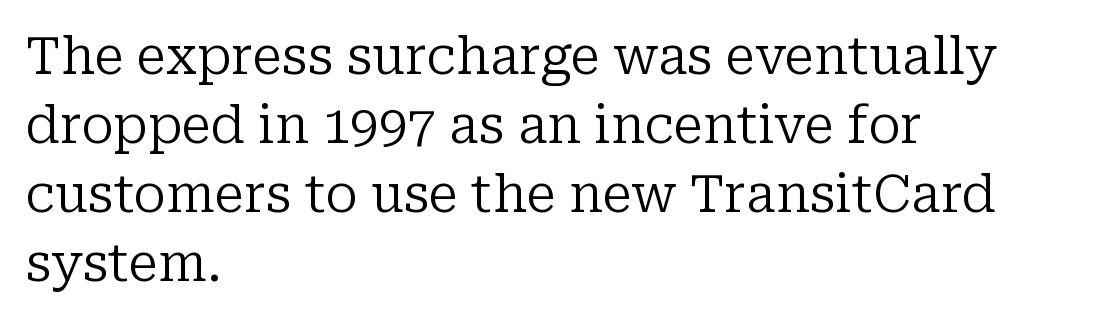
Q: Is the text bold? A: No.
Q: Is the text italic (slanted)? A: No, it is upright.
Q: Is the typeface a serif or a sans-serif typeface? A: Serif.
Q: Is the text underlined? A: No.
Q: How is the paragraph aligned? A: Left-aligned.
Q: Is the spacing between letters normal or unusually wide? A: Normal.
Q: Is the spacing between lines tight, normal or loose? A: Normal.
Q: Width (condensed, normal, or wide)? A: Normal.
Q: Stroke contrast? A: Low.
Q: x-height? A: Medium.
Q: Monospaced? A: No.
